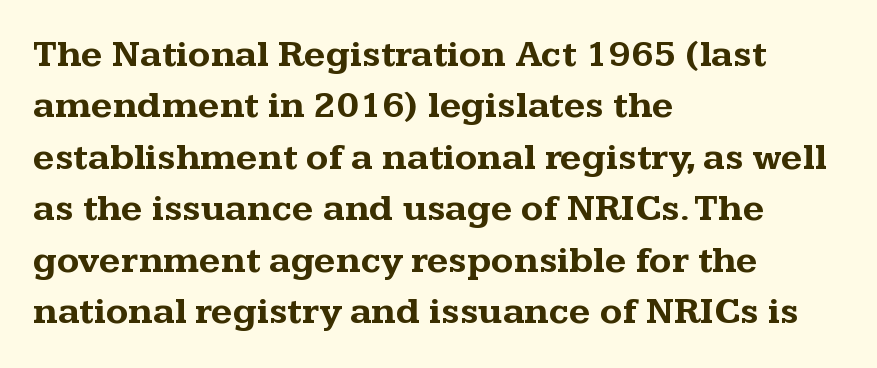
Q: Is the text bold? A: Yes.
Q: Is the text italic (slanted)? A: No, it is upright.
Q: Is the typeface a serif or a sans-serif typeface? A: Serif.
Q: Is the text underlined? A: No.
Q: How is the paragraph aligned? A: Left-aligned.
Q: Is the spacing between letters normal or unusually wide? A: Normal.
Q: Is the spacing between lines tight, normal or loose? A: Normal.
Q: Width (condensed, normal, or wide)? A: Wide.
Q: Stroke contrast? A: Medium.
Q: x-height? A: Medium.
Q: Monospaced? A: No.
